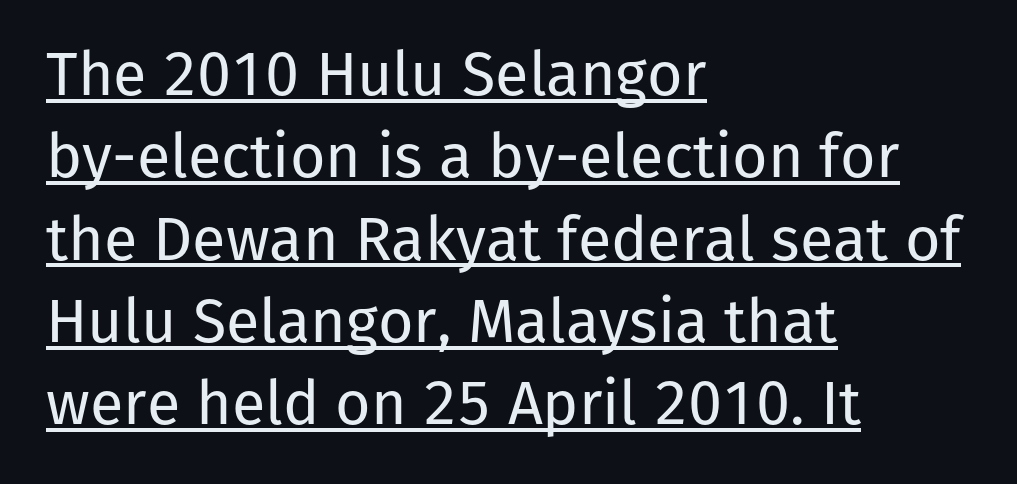
Q: Is the text bold? A: No.
Q: Is the text italic (slanted)? A: No, it is upright.
Q: Is the typeface a serif or a sans-serif typeface? A: Sans-serif.
Q: Is the text underlined? A: Yes.
Q: How is the paragraph aligned? A: Left-aligned.
Q: Is the spacing between letters normal or unusually wide? A: Normal.
Q: Is the spacing between lines tight, normal or loose? A: Normal.
Q: Width (condensed, normal, or wide)? A: Normal.
Q: Stroke contrast? A: Low.
Q: x-height? A: Medium.
Q: Monospaced? A: No.
